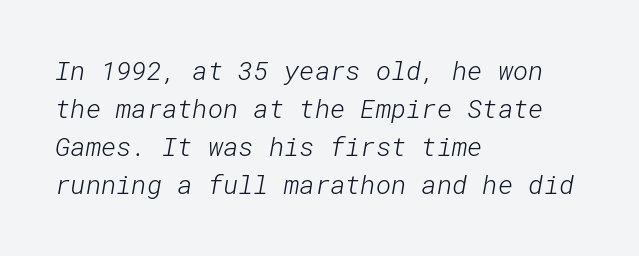
Q: Is the text bold? A: No.
Q: Is the text underlined? A: No.
Q: How is the paragraph aligned? A: Left-aligned.
Q: Is the spacing between letters normal or unusually wide? A: Normal.
Q: Is the spacing between lines tight, normal or loose? A: Normal.
